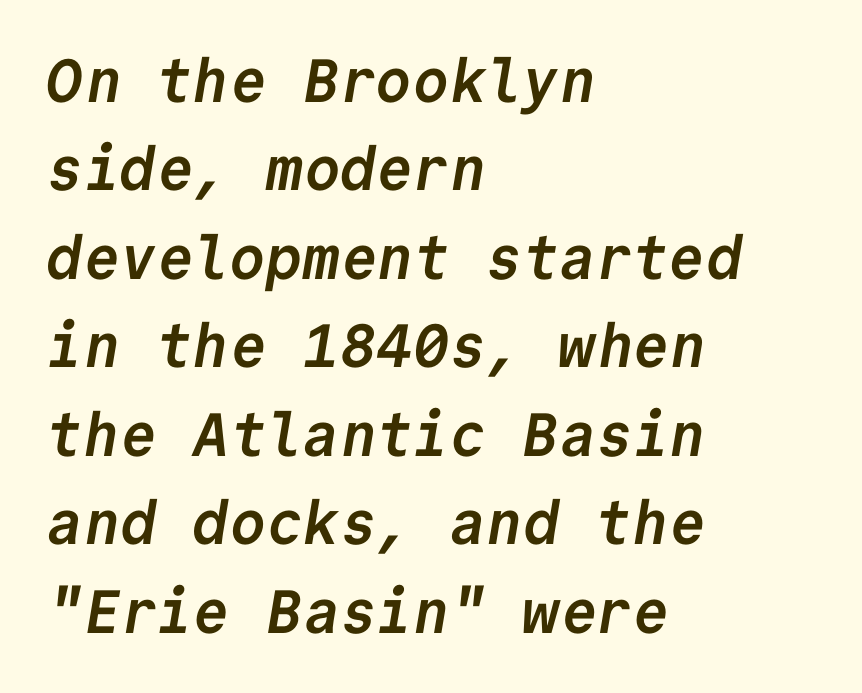
Q: Is the text bold? A: Yes.
Q: Is the typeface a serif or a sans-serif typeface? A: Sans-serif.
Q: Is the text underlined? A: No.
Q: How is the paragraph aligned? A: Left-aligned.
Q: Is the spacing between letters normal or unusually wide? A: Normal.
Q: Is the spacing between lines tight, normal or loose? A: Normal.
Q: Width (condensed, normal, or wide)? A: Normal.
Q: Stroke contrast? A: Low.
Q: x-height? A: Medium.
Q: Monospaced? A: Yes.
